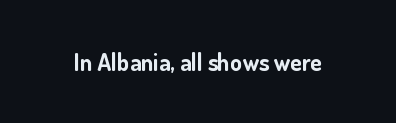
What stands out about the letter spacing? Nothing — it is the standard amount. Upright lettering throughout. Bold? Absolutely — the strokes are thick and heavy. The glyphs are unaccompanied by any horizontal stroke below them.
